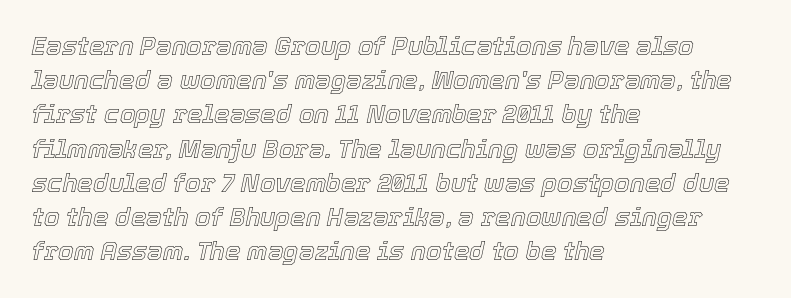
{"italic": "yes", "lean": "right", "slant_degrees": 12, "underline": "no", "align": "left", "line_spacing": "normal", "line_spacing_ratio": 1.37, "letter_spacing": "normal", "letter_spacing_em": 0.0, "glyph_px": 25}
